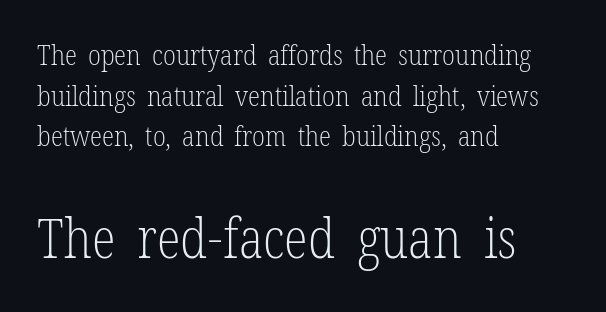
The image shows 55 px light, condensed serif type, upright; set left-aligned, normal line spacing (1.45x), normal letter spacing, not underlined; the second (bottom) block is 1.96x larger; low stroke contrast and a medium x-height.
